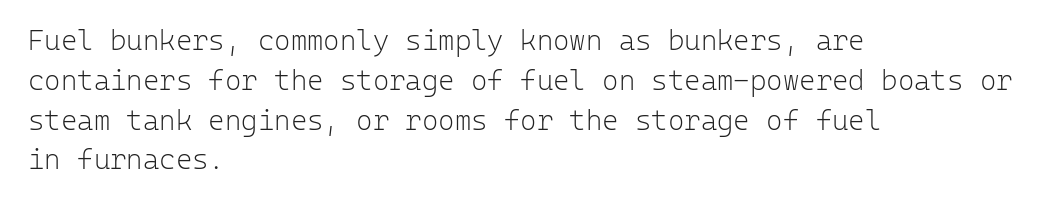
The image shows 28 px light sans-serif type, upright, monospaced; set left-aligned, normal line spacing (1.42x), normal letter spacing, not underlined; low stroke contrast and a medium x-height.
